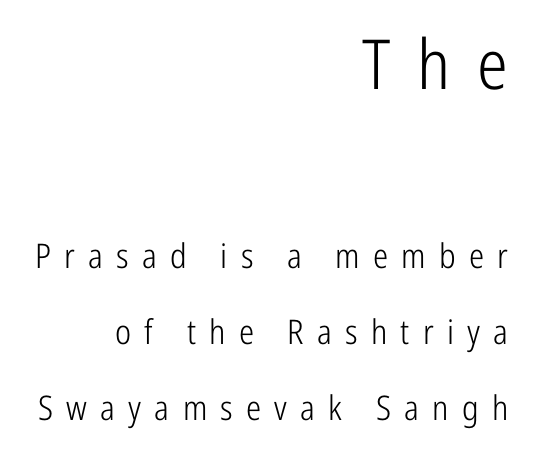
The image shows 69 px light, condensed sans-serif type, upright; set right-aligned, loose line spacing (2.24x), unusually wide letter spacing (+0.39 em), not underlined; the first (top) block is 2.03x larger; low stroke contrast and a medium x-height.
